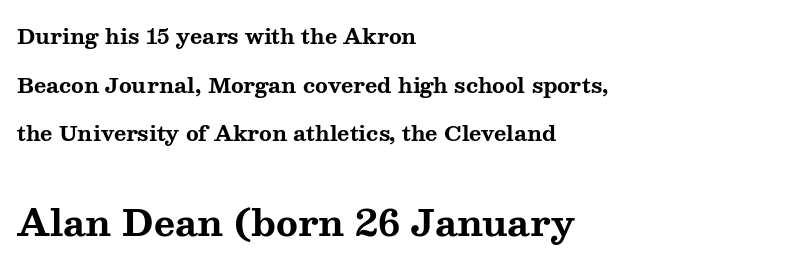
Descender tails drop into unmarked territory. Look at the tracking — it's just the regular setting, nothing added. Typographically, this falls in the serif category. Bold? Absolutely — the strokes are thick and heavy. Unlike italic type, these characters show no tilt at all.
